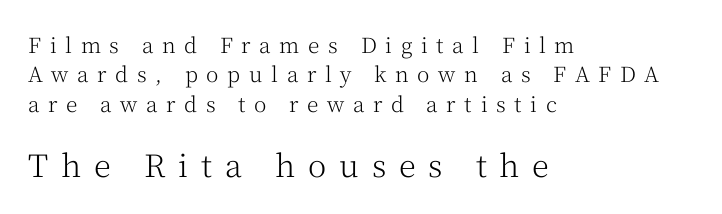
Q: Is the text bold? A: No.
Q: Is the text italic (slanted)? A: No, it is upright.
Q: Is the typeface a serif or a sans-serif typeface? A: Serif.
Q: Is the text underlined? A: No.
Q: How is the paragraph aligned? A: Left-aligned.
Q: Is the spacing between letters normal or unusually wide? A: Unusually wide.
Q: Is the spacing between lines tight, normal or loose? A: Normal.
Q: Which block of text is set in a larger size, the first (top) or the second (bottom)? A: The second (bottom) one.
Q: Width (condensed, normal, or wide)? A: Normal.
Q: Stroke contrast? A: Medium.
Q: x-height? A: Medium.
Q: Monospaced? A: No.
